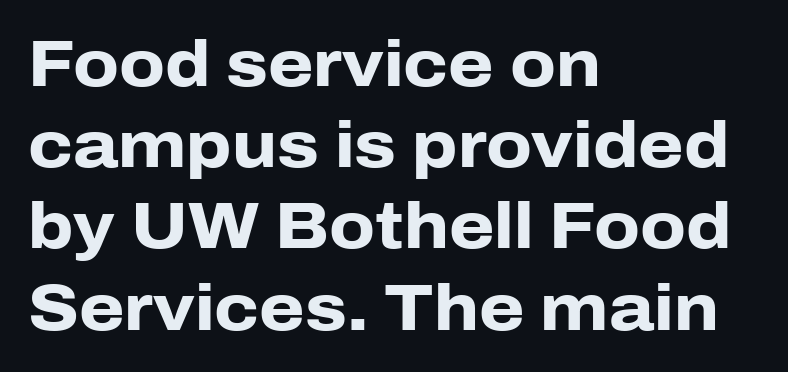
The image shows 65 px heavy sans-serif type, upright; set left-aligned, normal line spacing (1.25x), normal letter spacing, not underlined; low stroke contrast and a medium x-height.
